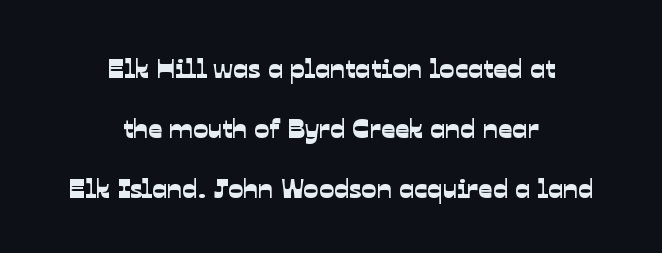
The image shows 28 px sans-serif type; set centered, loose line spacing (2.15x), normal letter spacing, not underlined; low stroke contrast and a medium x-height.
